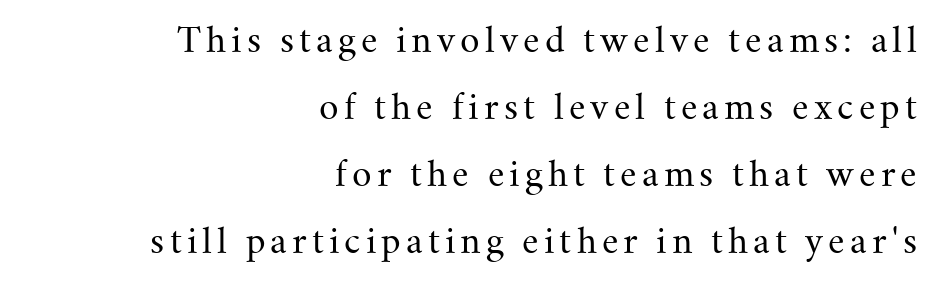
Q: Is the text bold? A: No.
Q: Is the text italic (slanted)? A: No, it is upright.
Q: Is the typeface a serif or a sans-serif typeface? A: Serif.
Q: Is the text underlined? A: No.
Q: How is the paragraph aligned? A: Right-aligned.
Q: Is the spacing between lines tight, normal or loose? A: Loose.
Q: Width (condensed, normal, or wide)? A: Normal.
Q: Stroke contrast? A: Medium.
Q: x-height? A: Small.
Q: Monospaced? A: No.
